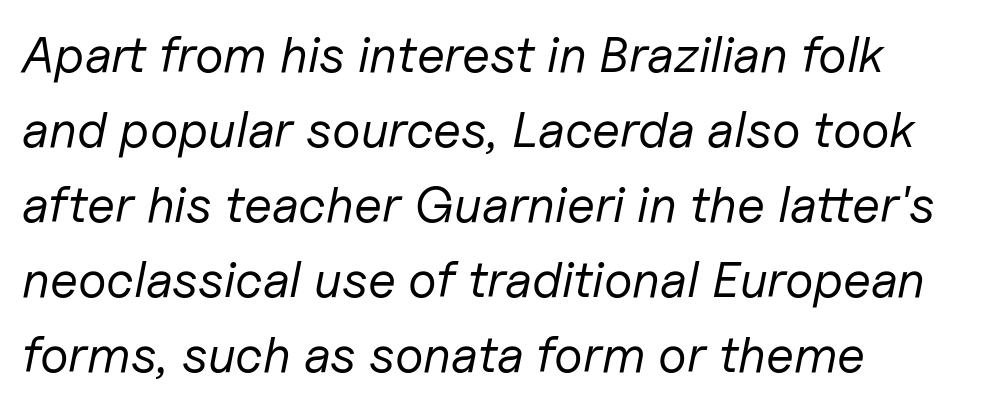
The image shows 51 px regular-weight type, italic (leaning right); set left-aligned, normal line spacing (1.47x), normal letter spacing, not underlined; low stroke contrast and a medium x-height.
